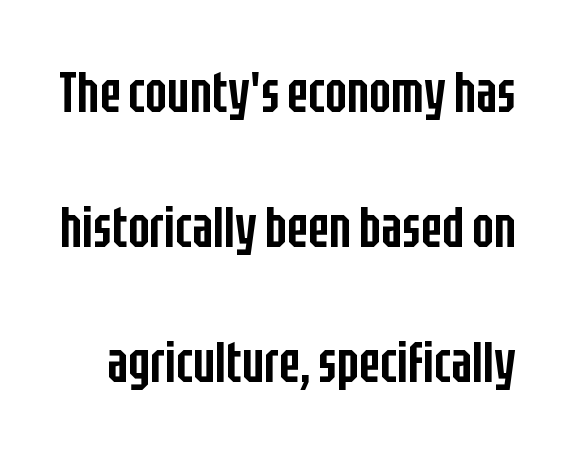
Q: Is the text bold? A: Semi-bold.
Q: Is the text italic (slanted)? A: No, it is upright.
Q: Is the typeface a serif or a sans-serif typeface? A: Sans-serif.
Q: Is the text underlined? A: No.
Q: Is the spacing between letters normal or unusually wide? A: Normal.
Q: Is the spacing between lines tight, normal or loose? A: Loose.
Q: Width (condensed, normal, or wide)? A: Condensed.
Q: Stroke contrast? A: Low.
Q: x-height? A: Large.
Q: Monospaced? A: No.
